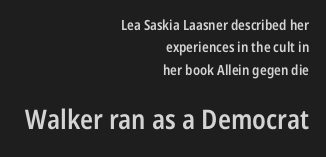
Q: Is the text bold? A: Semi-bold.
Q: Is the text italic (slanted)? A: No, it is upright.
Q: Is the text underlined? A: No.
Q: How is the paragraph aligned? A: Right-aligned.
Q: Is the spacing between letters normal or unusually wide? A: Normal.
Q: Is the spacing between lines tight, normal or loose? A: Normal.
Q: Which block of text is set in a larger size, the first (top) or the second (bottom)? A: The second (bottom) one.
